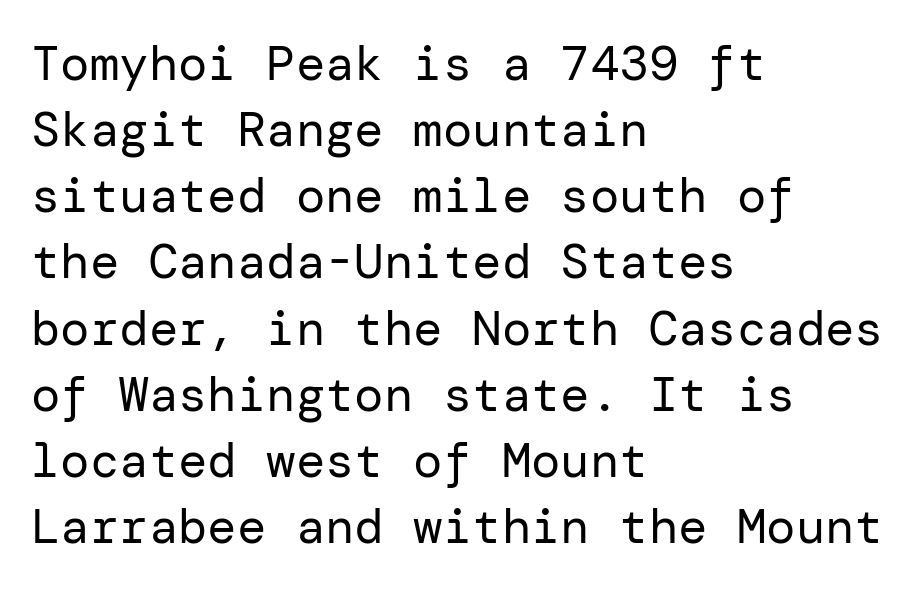
{"serif": "no", "italic": "no", "bold": "no", "weight": "regular", "width": "normal", "stroke_contrast": "low", "x_height": "medium", "underline": "no", "align": "left", "line_spacing": "normal", "line_spacing_ratio": 1.35, "letter_spacing": "normal", "letter_spacing_em": 0.0, "glyph_px": 49}
